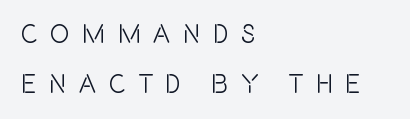
Spacing between characters has been opened up far beyond the box default. The space between consecutive lines is lavish. The paragraph shown leans on its left margin. Only glyphs here, with clear space below each row. Every stem runs plumb, perpendicular to the baseline.
